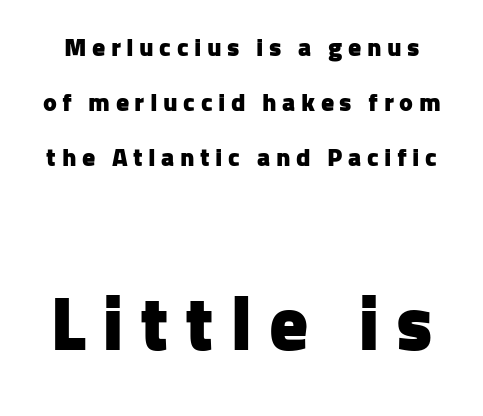
{"serif": "no", "italic": "no", "bold": "yes", "weight": "heavy", "width": "normal", "stroke_contrast": "low", "x_height": "medium", "monospaced": "no", "underline": "no", "line_spacing": "loose", "line_spacing_ratio": 2.12, "letter_spacing": "wide", "letter_spacing_em": 0.21, "larger_block": "second", "size_ratio": 2.96, "glyph_px": 77}
